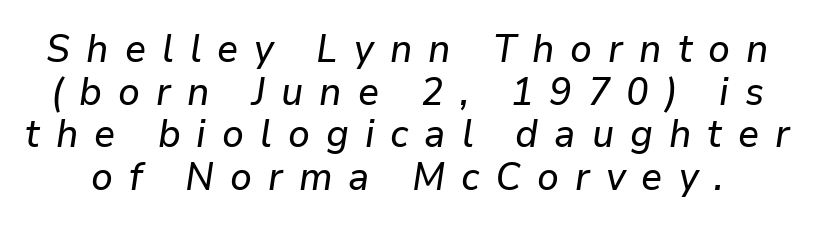
This rendering widens character spacing well past its baseline value. Proportional: the letters do not fall into vertical columns. Each row of text sits above clean, open space. Designer's note — italics engaged.
